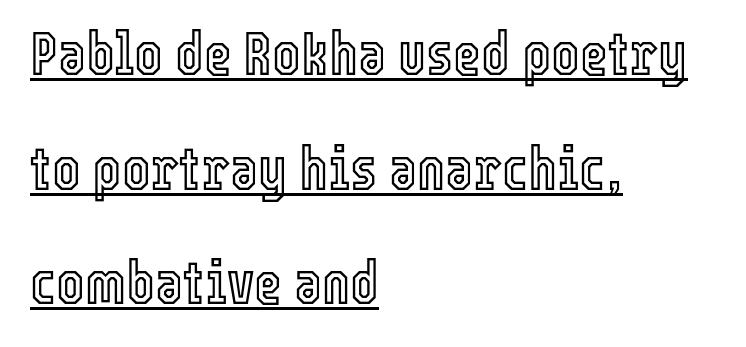
{"italic": "no", "width": "condensed", "x_height": "medium", "monospaced": "no", "underline": "yes", "align": "left", "line_spacing": "loose", "line_spacing_ratio": 1.91, "letter_spacing": "normal", "letter_spacing_em": 0.0, "glyph_px": 60}
